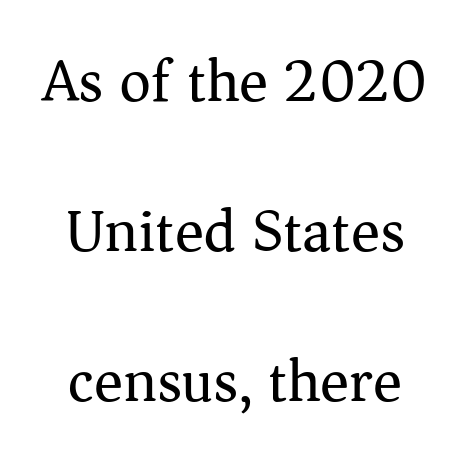
The image shows 61 px regular-weight serif type, upright; set centered, loose line spacing (2.46x), normal letter spacing, not underlined; medium stroke contrast and a medium x-height.
